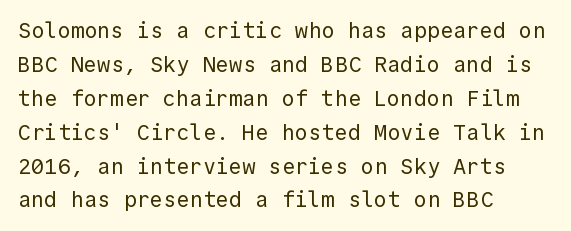
These lines stack with their left ends in a neat column. Any mark beneath the type? The region is blank. Short note: letters normally spaced. The type sits square on the baseline with zero lean.
